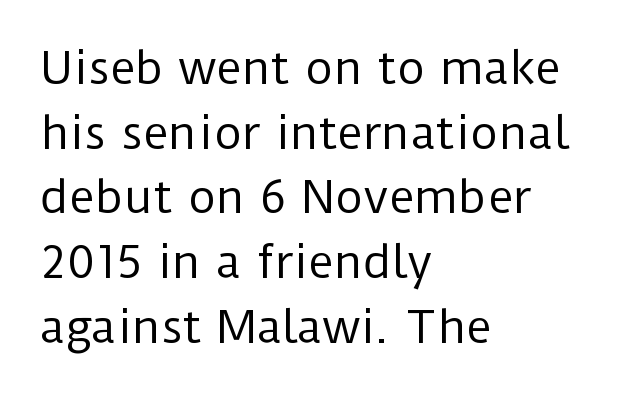
{"serif": "no", "italic": "no", "bold": "no", "weight": "regular", "width": "normal", "stroke_contrast": "low", "x_height": "medium", "monospaced": "no", "underline": "no", "align": "left", "line_spacing": "normal", "line_spacing_ratio": 1.47, "letter_spacing": "normal", "letter_spacing_em": 0.0, "glyph_px": 44}
